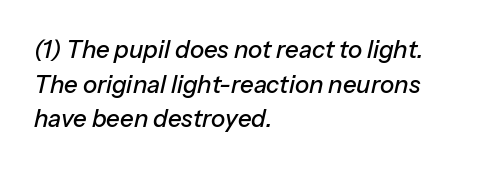
Q: Is the text italic (slanted)? A: Yes, it leans right by about 13 degrees.
Q: Is the text underlined? A: No.
Q: How is the paragraph aligned? A: Left-aligned.
Q: Is the spacing between letters normal or unusually wide? A: Normal.
Q: Is the spacing between lines tight, normal or loose? A: Normal.
